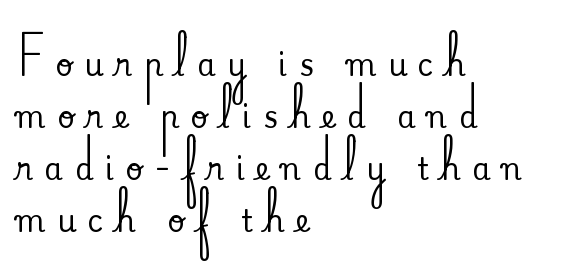
Italic? Not at all — the glyphs are vertical. Look at the bottom of the vertical strokes: they flare into serifs here. The face used here is proportionally spaced, like ordinary book or web type. Line beginnings align vertically; line endings do not. What stands out about the letter spacing? Its width — letters are far apart.
